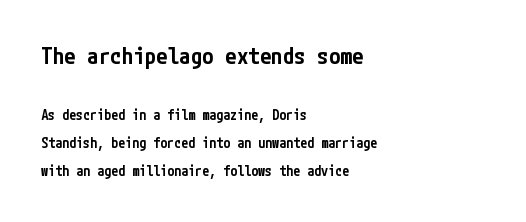
The image shows 23 px text type, upright; set left-aligned, loose line spacing (2.02x), normal letter spacing, not underlined; the first (top) block is 1.64x larger.
